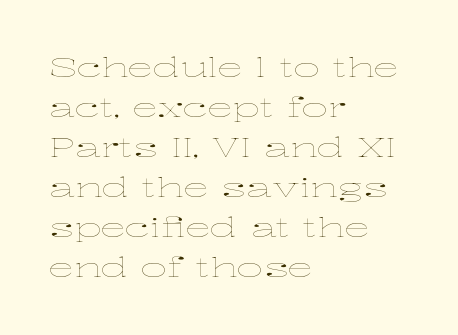
The image shows 26 px text type, upright; set left-aligned, normal line spacing (1.54x), normal letter spacing, not underlined.
